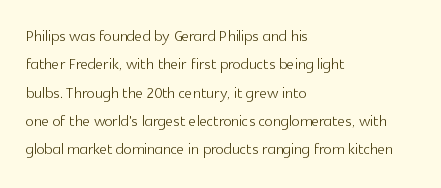
The image shows 21 px text type, upright; set left-aligned, normal line spacing (1.35x), normal letter spacing, not underlined.
